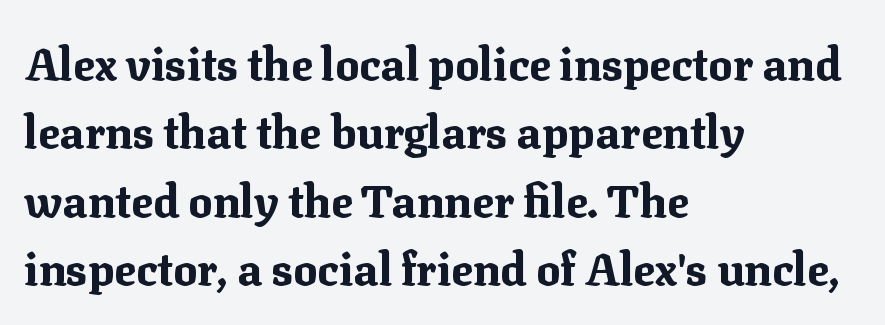
Q: Is the text bold? A: Yes.
Q: Is the text italic (slanted)? A: No, it is upright.
Q: Is the typeface a serif or a sans-serif typeface? A: Serif.
Q: Is the text underlined? A: No.
Q: How is the paragraph aligned? A: Left-aligned.
Q: Is the spacing between letters normal or unusually wide? A: Normal.
Q: Is the spacing between lines tight, normal or loose? A: Normal.
Q: Width (condensed, normal, or wide)? A: Normal.
Q: Stroke contrast? A: Medium.
Q: x-height? A: Medium.
Q: Monospaced? A: No.
